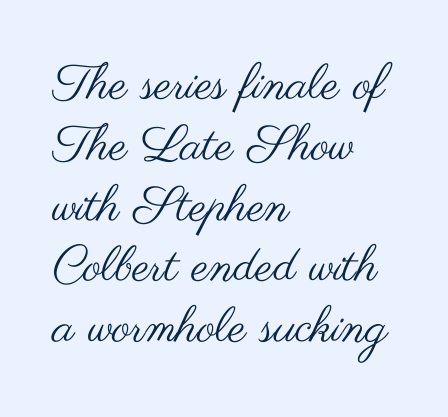
The lines in this sample share a left origin and differ only in where they stop. Nobody touched the tracking dial on this one. You could not count columns in this text — the font is proportionally spaced.
